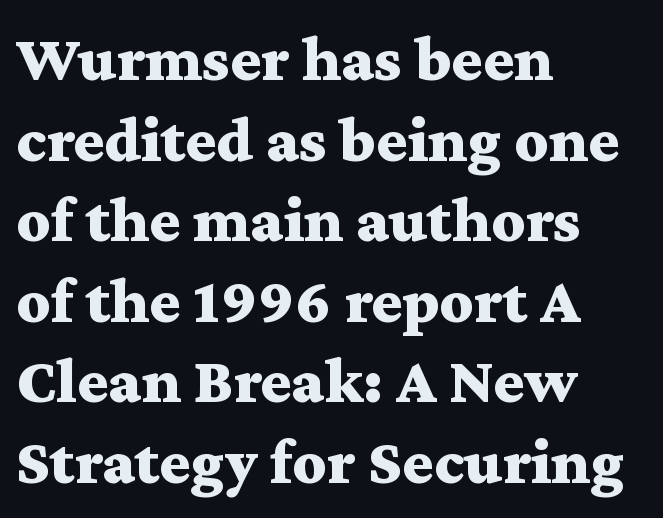
The image shows 65 px bold, wide serif type, upright; set left-aligned, line spacing 1.24x, normal letter spacing, not underlined; medium stroke contrast and a medium x-height.
